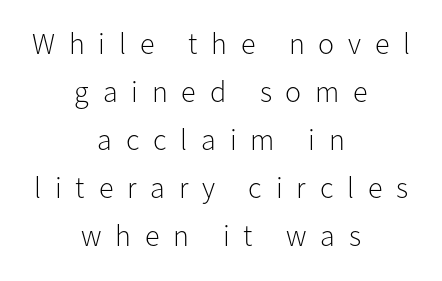
The image shows 30 px light sans-serif type, upright; set centered, normal line spacing (1.6x), unusually wide letter spacing (+0.46 em), not underlined; low stroke contrast and a medium x-height.
